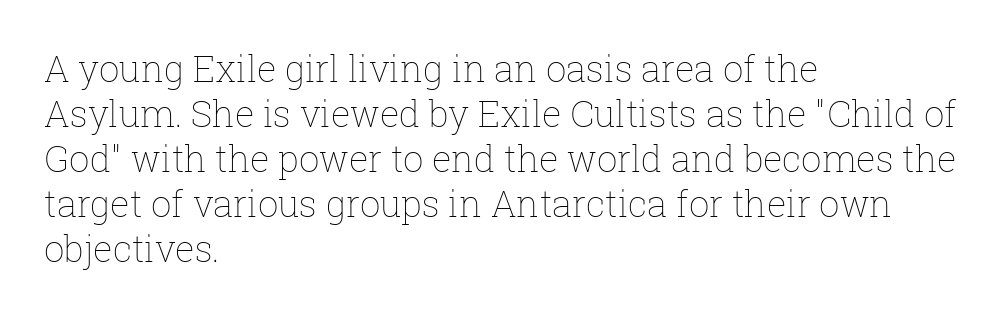
Q: Is the text bold? A: No.
Q: Is the text italic (slanted)? A: No, it is upright.
Q: Is the text underlined? A: No.
Q: How is the paragraph aligned? A: Left-aligned.
Q: Is the spacing between letters normal or unusually wide? A: Normal.
Q: Is the spacing between lines tight, normal or loose? A: Normal.
Q: Width (condensed, normal, or wide)? A: Normal.
Q: Stroke contrast? A: Low.
Q: x-height? A: Medium.
Q: Monospaced? A: No.
